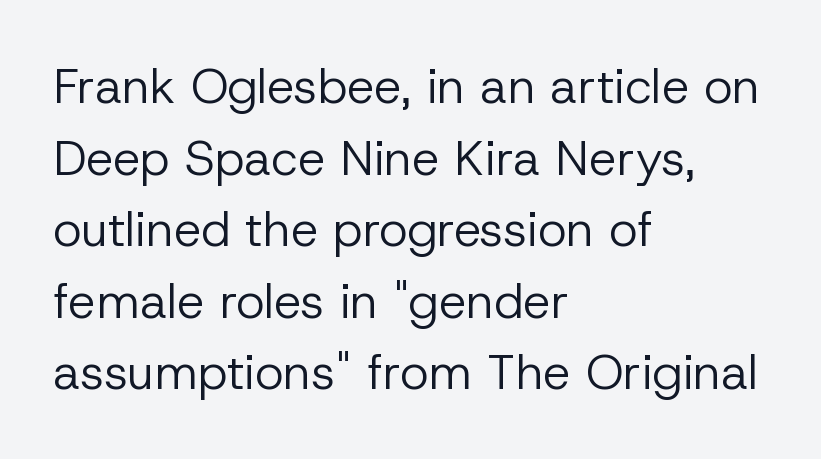
{"serif": "no", "italic": "no", "bold": "no", "weight": "regular", "width": "normal", "stroke_contrast": "low", "x_height": "medium", "monospaced": "no", "underline": "no", "align": "left", "line_spacing": "normal", "line_spacing_ratio": 1.46, "letter_spacing": "normal", "letter_spacing_em": 0.0, "glyph_px": 49}
